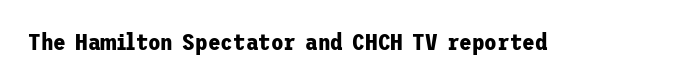
{"italic": "no", "bold": "yes", "underline": "no", "letter_spacing": "normal", "letter_spacing_em": 0.0, "glyph_px": 23}
